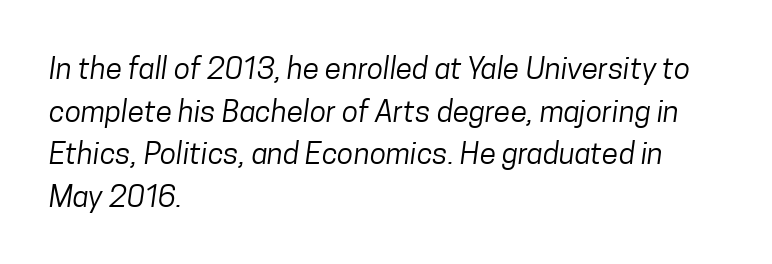
The image shows 30 px regular-weight, condensed sans-serif type; set left-aligned, normal line spacing (1.42x), normal letter spacing, not underlined; low stroke contrast and a medium x-height.
